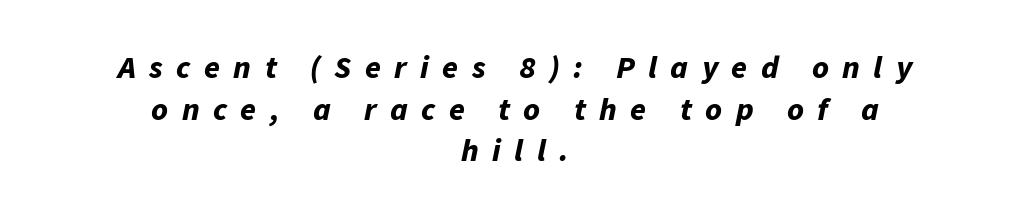
The image shows 32 px bold type, italic (leaning right); set centered, normal line spacing (1.3x), unusually wide letter spacing (+0.42 em), not underlined; low stroke contrast and a medium x-height.
